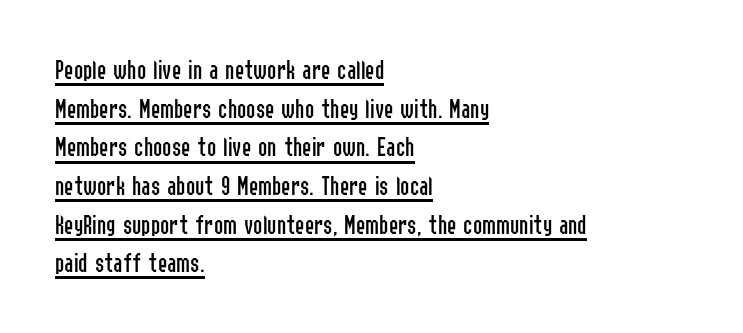
Q: Is the text bold? A: No.
Q: Is the text italic (slanted)? A: No, it is upright.
Q: Is the typeface a serif or a sans-serif typeface? A: Sans-serif.
Q: Is the text underlined? A: Yes.
Q: How is the paragraph aligned? A: Left-aligned.
Q: Is the spacing between letters normal or unusually wide? A: Normal.
Q: Is the spacing between lines tight, normal or loose? A: Normal.
Q: Width (condensed, normal, or wide)? A: Condensed.
Q: Stroke contrast? A: Low.
Q: x-height? A: Medium.
Q: Monospaced? A: No.
